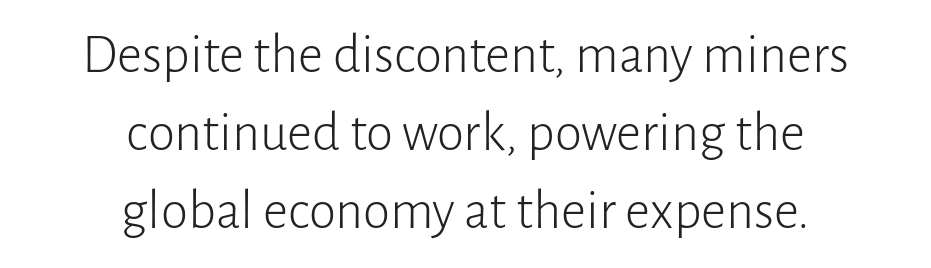
Quick note: underline off. The specimen reads as upright at a glance. Stroke mass is kept to a normal reading level or below. Line spacing here is normal. Layout note: lines centered.
